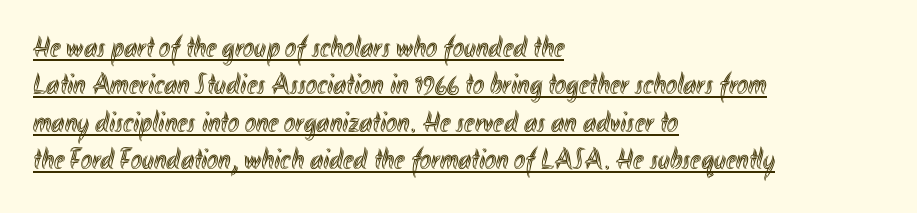
Q: Is the text italic (slanted)? A: Yes.
Q: Is the text underlined? A: Yes.
Q: How is the paragraph aligned? A: Left-aligned.
Q: Is the spacing between letters normal or unusually wide? A: Normal.
Q: Is the spacing between lines tight, normal or loose? A: Normal.
Q: Width (condensed, normal, or wide)? A: Condensed.
Q: x-height? A: Small.
Q: Monospaced? A: No.
